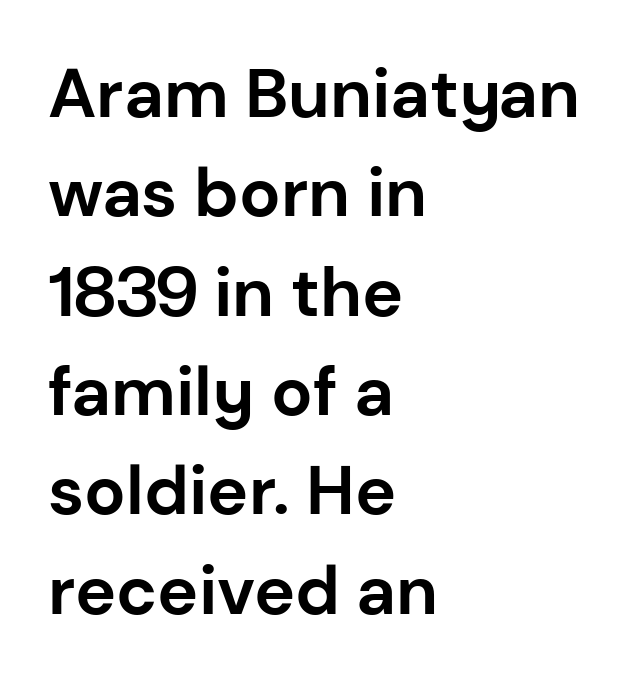
Stroke terminals: plain, sans-serif. The passage shown is typed in a proportional face where columns would drift. The glyphs are unaccompanied by any horizontal stroke below them. This block has exactly the height ordinary leading produces. Posture: straight, roman, zero tilt.
